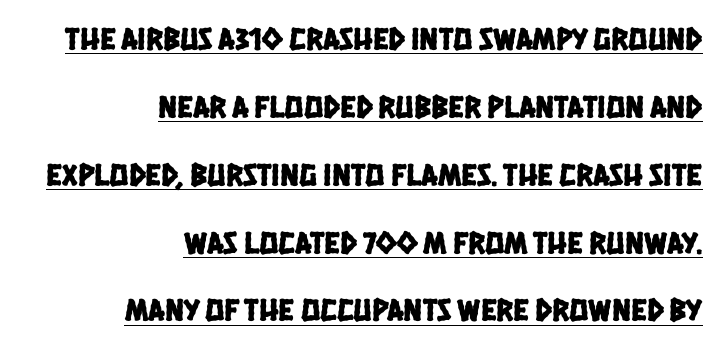
Letter spacing: default. Do the characters align in a grid? No, the font is proportional. Compared with a flush-left layout, this one pins lines to the opposite, right side. Compared with undecorated copy, this sample adds a rule below the words. Line spacing here is loose. Serif or sans? Sans — the stroke terminals are bare.
